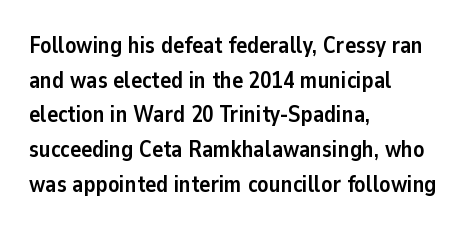
Every stem runs plumb, perpendicular to the baseline. The typesetting leans heavy: a genuine bold. Anything drawn beneath the words? Only blank space. The paragraph shown leans on its left margin. In terms of letterspacing, this is plain default setting. The space between consecutive lines is moderate.
